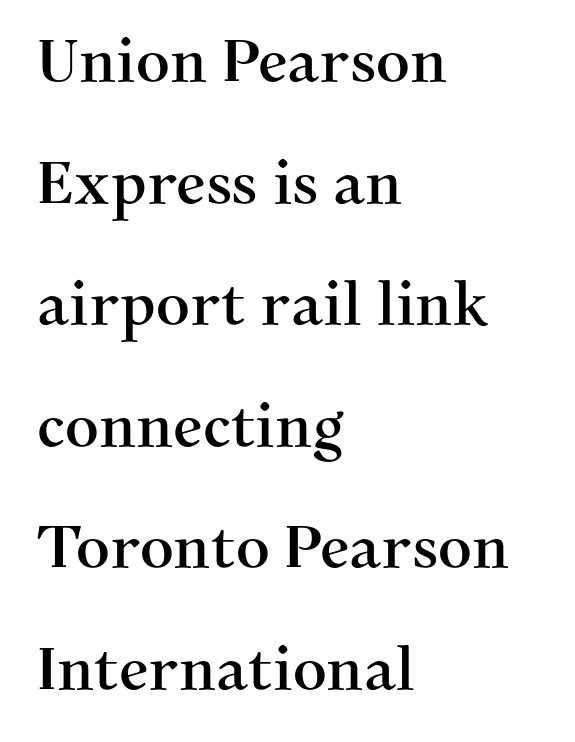
{"serif": "yes", "italic": "no", "width": "normal", "stroke_contrast": "medium", "x_height": "medium", "monospaced": "no", "underline": "no", "align": "left", "line_spacing": "loose", "line_spacing_ratio": 2.06, "letter_spacing": "normal", "letter_spacing_em": 0.0, "glyph_px": 59}
